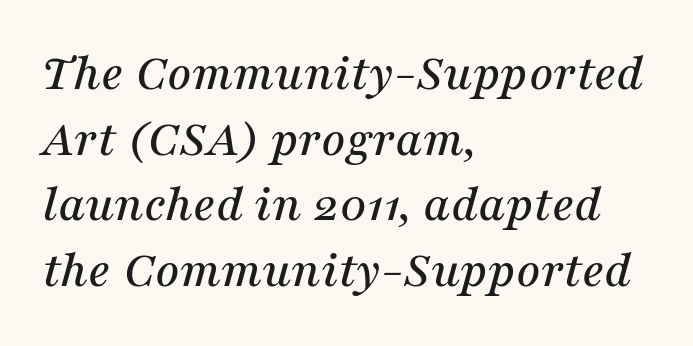
The typeface chosen for these lines features serifs. In terms of letterspacing, this is plain default setting. Nobody drew a line under any word here. Slant detected: the letters are inclined.
